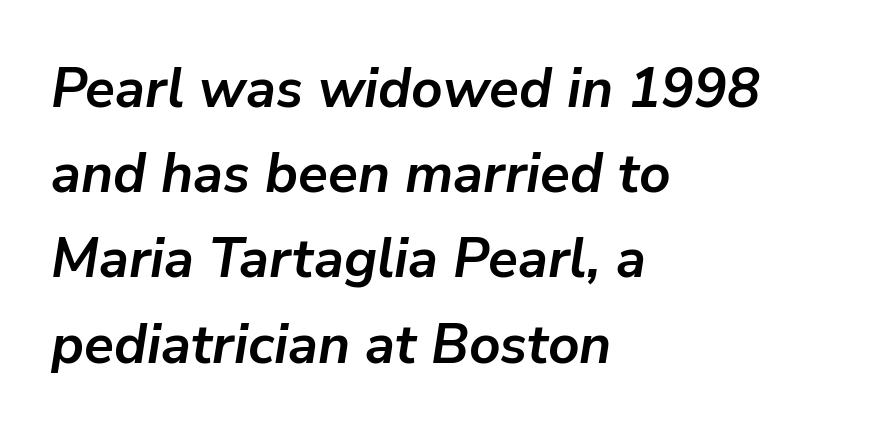
The image shows 55 px semibold type, italic (leaning right); set left-aligned, normal line spacing (1.55x), normal letter spacing, not underlined; low stroke contrast and a medium x-height.
